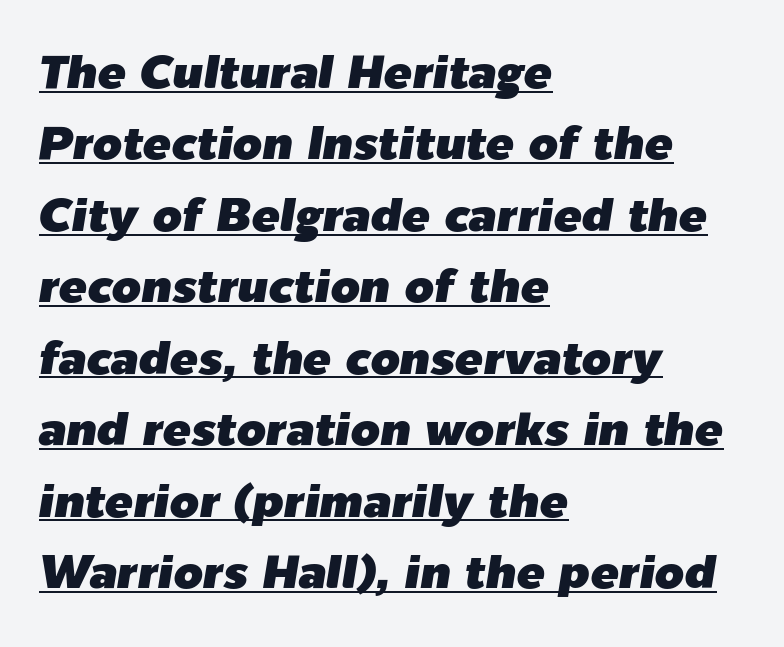
{"italic": "yes", "lean": "right", "slant_degrees": 9, "width": "normal", "stroke_contrast": "low", "x_height": "medium", "monospaced": "no", "underline": "yes", "align": "left", "line_spacing": "normal", "line_spacing_ratio": 1.52, "letter_spacing": "normal", "letter_spacing_em": 0.0, "glyph_px": 47}
